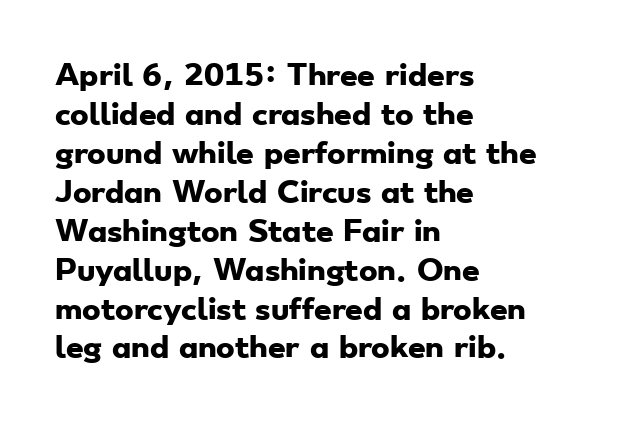
The image shows 28 px heavy, wide sans-serif type; set left-aligned, normal line spacing (1.39x), normal letter spacing, not underlined; low stroke contrast and a small x-height.
